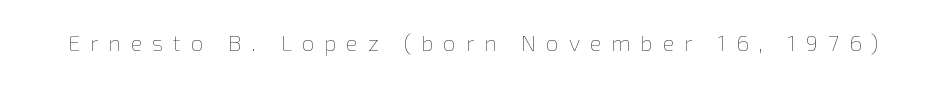
Q: Is the text bold? A: No.
Q: Is the text italic (slanted)? A: No, it is upright.
Q: Is the text underlined? A: No.
Q: Is the spacing between letters normal or unusually wide? A: Unusually wide.
